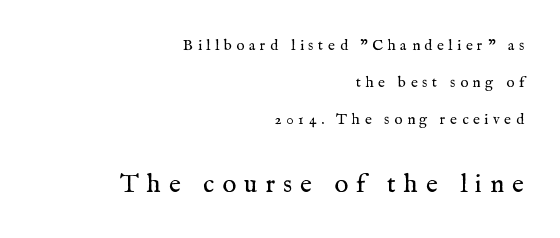
The image shows 26 px text type, upright; set right-aligned, loose line spacing (2.47x), unusually wide letter spacing (+0.31 em), not underlined; the second (bottom) block is 1.73x larger.
